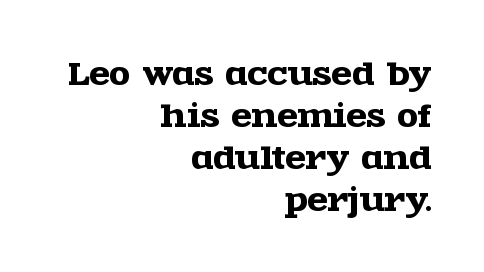
The rendering uses natural spacing where letterforms have individual widths. In terms of letterform style, serifs are clearly present. Reading down the column, the eye jumps a familiar distance to each next line. Inter-character spacing is left at the font's built-in metrics. Unmarked baselines from the first word to the last.
